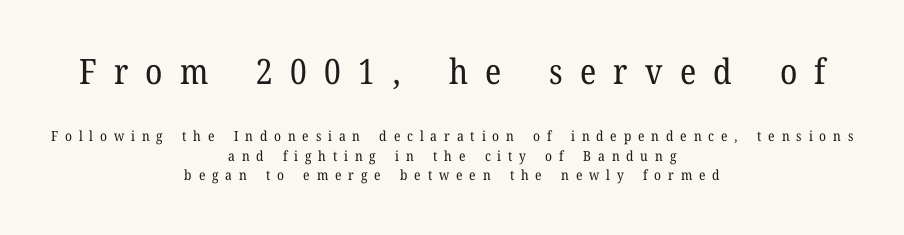
Q: Is the text bold? A: No.
Q: Is the text italic (slanted)? A: No, it is upright.
Q: Is the typeface a serif or a sans-serif typeface? A: Serif.
Q: Is the text underlined? A: No.
Q: How is the paragraph aligned? A: Centered.
Q: Is the spacing between letters normal or unusually wide? A: Unusually wide.
Q: Is the spacing between lines tight, normal or loose? A: Normal.
Q: Which block of text is set in a larger size, the first (top) or the second (bottom)? A: The first (top) one.
Q: Width (condensed, normal, or wide)? A: Normal.
Q: Stroke contrast? A: Low.
Q: x-height? A: Medium.
Q: Monospaced? A: No.
